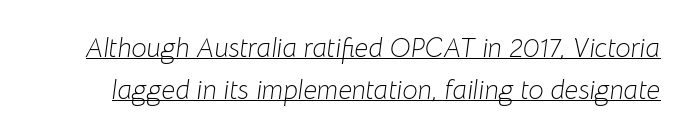
Looking at the ascenders, they clearly lean. Stroke thickness stays within the range of a standard reading face or lighter. What's the leading like? Ordinary, nothing unusual. The type is set solid horizontally, with unmodified tracking.
